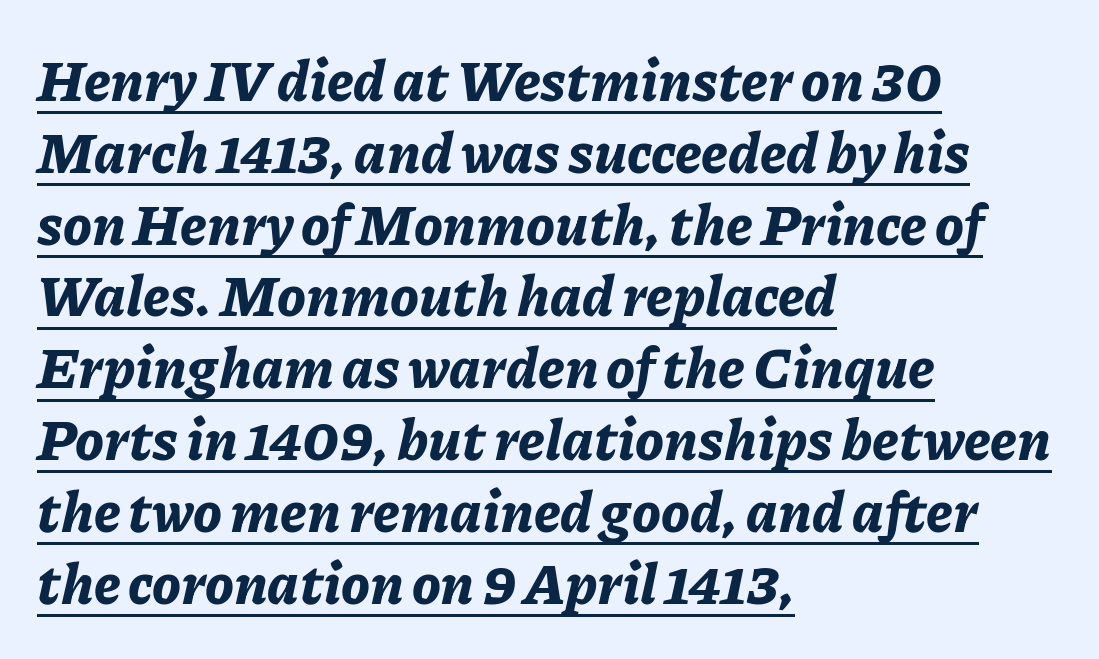
The image shows 57 px bold type, italic (leaning right); set left-aligned, normal line spacing (1.26x), normal letter spacing, underlined; low stroke contrast and a medium x-height.
